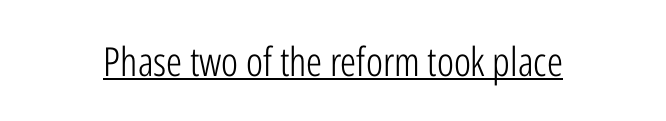
Q: Is the text bold? A: No.
Q: Is the text italic (slanted)? A: No, it is upright.
Q: Is the typeface a serif or a sans-serif typeface? A: Sans-serif.
Q: Is the text underlined? A: Yes.
Q: Is the spacing between letters normal or unusually wide? A: Normal.
Q: Width (condensed, normal, or wide)? A: Condensed.
Q: Stroke contrast? A: Low.
Q: x-height? A: Medium.
Q: Monospaced? A: No.
